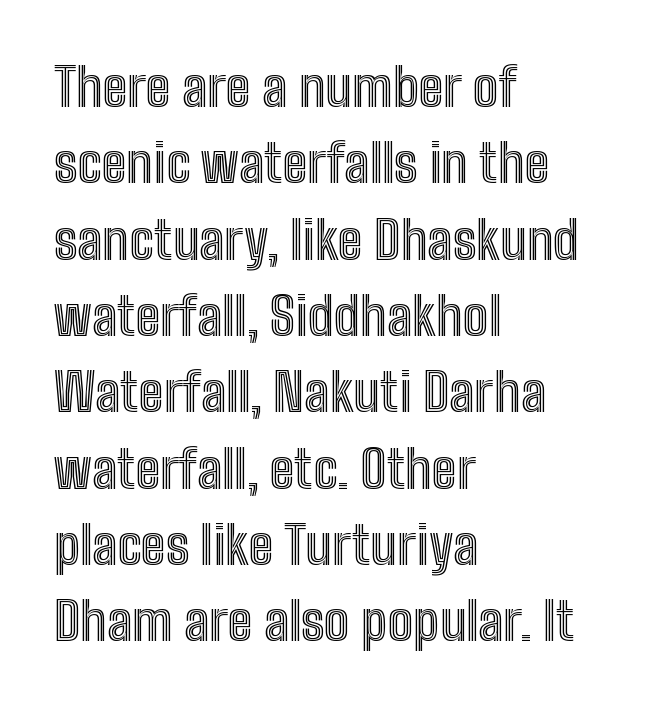
{"italic": "no", "width": "condensed", "x_height": "medium", "monospaced": "no", "underline": "no", "align": "left", "line_spacing": "normal", "line_spacing_ratio": 1.44, "letter_spacing": "normal", "letter_spacing_em": 0.0, "glyph_px": 53}
